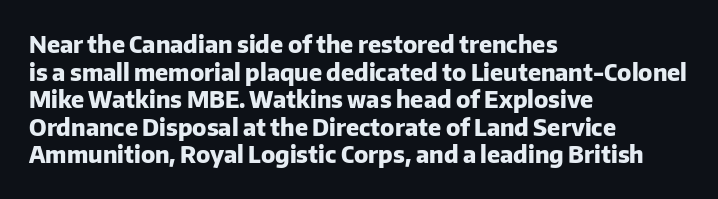
Q: Is the text bold? A: Yes.
Q: Is the text italic (slanted)? A: No, it is upright.
Q: Is the text underlined? A: No.
Q: How is the paragraph aligned? A: Left-aligned.
Q: Is the spacing between letters normal or unusually wide? A: Normal.
